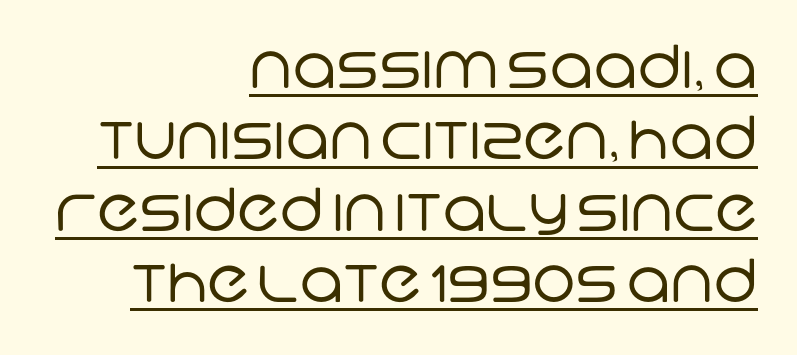
Words appear dense and cohesive because spacing is normal. Like a heading marked for emphasis, these lines bear an underscore. In CSS terms this would be text-align: right. On a weight scale, this lands at 450 or below. Varying glyph widths throughout — classic text-font behaviour. Check where the strokes stop: nothing finishes them off — pure sans.
